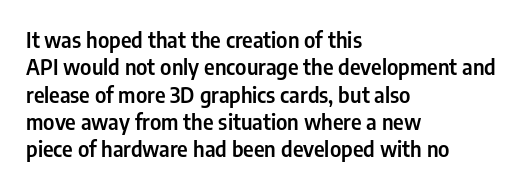
You could call the tracking neutral — neither tight nor loose. Honestly, there is no underline to notice here at all. This is roman type, the default non-slanted kind. Compared with a centered layout, this one pins lines to the left instead. Interline gaps are of average width in this sample.
